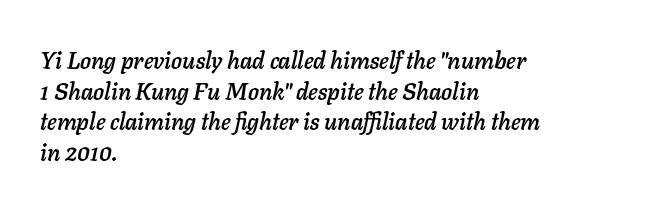
Each new line begins a customary step beneath the previous one. The letterforms sit shoulder to shoulder at normal distance. Rule under the text: the space is simply empty. The letters are slanted; this is an italic face. These lines stack with their left ends in a neat column.
